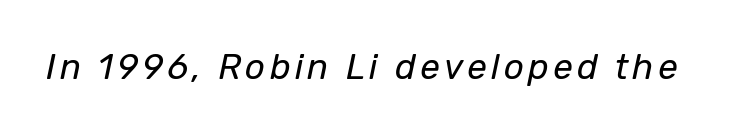
Q: Is the text bold? A: No.
Q: Is the text italic (slanted)? A: Yes, it leans right by about 12 degrees.
Q: Is the text underlined? A: No.
Q: Width (condensed, normal, or wide)? A: Normal.
Q: Stroke contrast? A: Low.
Q: x-height? A: Medium.
Q: Monospaced? A: No.
